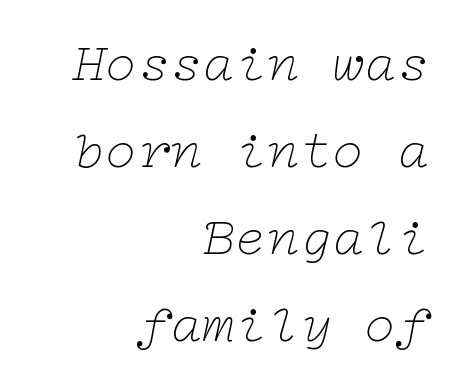
Each stroke keeps to a modest, everyday thickness or less. The face used here is seriffed, in the tradition of book romans. No extra tracking has been applied to these lines. A bare baseline throughout the passage. Alignment: flush right.
